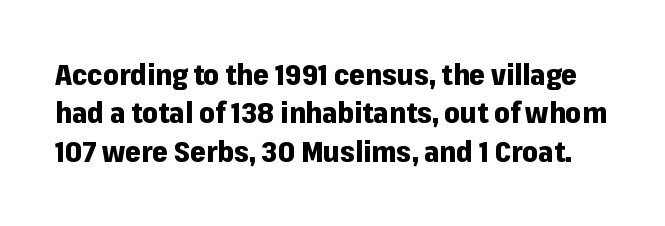
Q: Is the text bold? A: Yes.
Q: Is the text italic (slanted)? A: No, it is upright.
Q: Is the typeface a serif or a sans-serif typeface? A: Sans-serif.
Q: Is the text underlined? A: No.
Q: Is the spacing between letters normal or unusually wide? A: Normal.
Q: Is the spacing between lines tight, normal or loose? A: Normal.
Q: Width (condensed, normal, or wide)? A: Normal.
Q: Stroke contrast? A: Low.
Q: x-height? A: Medium.
Q: Monospaced? A: No.
